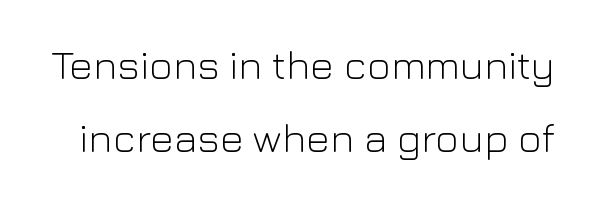
{"serif": "no", "italic": "no", "bold": "no", "weight": "light", "width": "normal", "stroke_contrast": "low", "x_height": "medium", "monospaced": "no", "underline": "no", "line_spacing_ratio": 1.79, "letter_spacing": "normal", "letter_spacing_em": 0.0, "glyph_px": 41}
